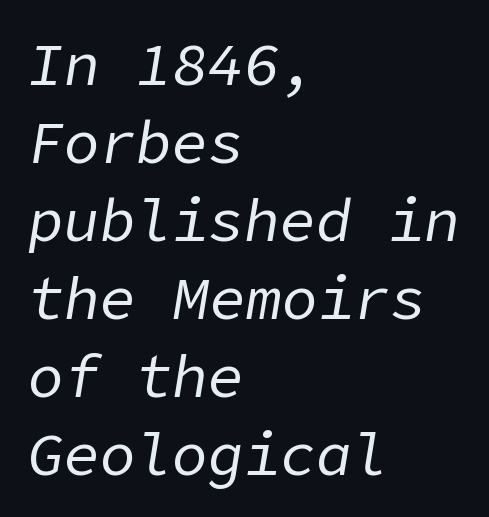
The image shows 60 px regular-weight type, italic (leaning right); set left-aligned, normal line spacing (1.3x), normal letter spacing, not underlined; low stroke contrast and a medium x-height.
